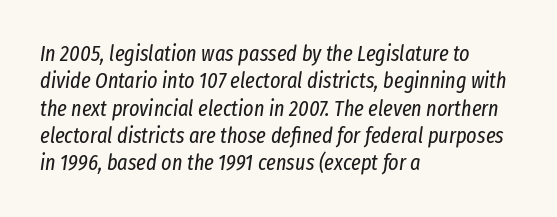
Q: Is the text bold? A: No.
Q: Is the text italic (slanted)? A: Yes, it leans right by about 8 degrees.
Q: Is the text underlined? A: No.
Q: How is the paragraph aligned? A: Left-aligned.
Q: Is the spacing between letters normal or unusually wide? A: Normal.
